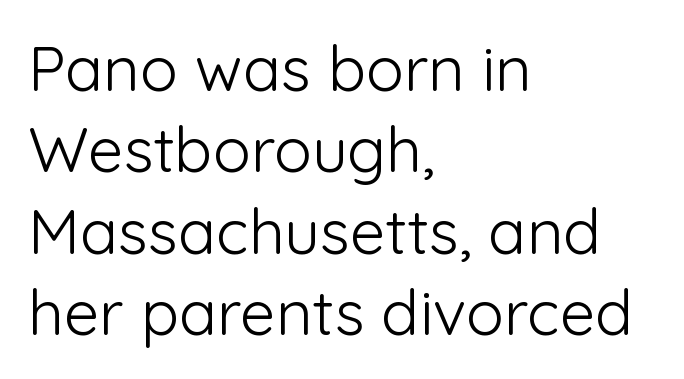
{"serif": "no", "italic": "no", "bold": "no", "weight": "light", "width": "normal", "stroke_contrast": "low", "x_height": "medium", "monospaced": "no", "underline": "no", "align": "left", "line_spacing": "normal", "line_spacing_ratio": 1.29, "letter_spacing": "normal", "letter_spacing_em": 0.0, "glyph_px": 63}
